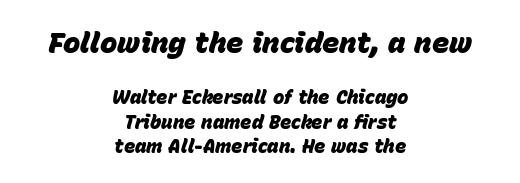
The passage shown stacks its lines at a standard gap. The passage shown has conventional tracking throughout. On the weight axis this lands at bold, roughly 700. Short and long lines alike share a common midpoint. This layout puts the oversized block above and the modest block below. Varying glyph widths throughout — classic text-font behaviour.
